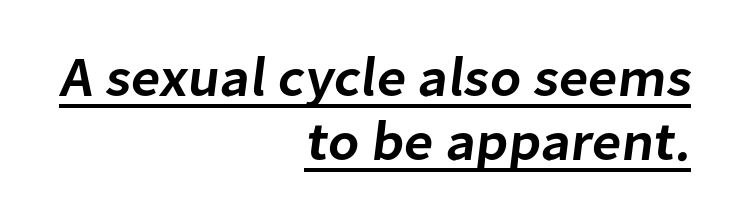
Check where the strokes stop: nothing finishes them off — pure sans. Caption: semibold face, moderately heavy strokes. The setting favours the right margin, as signatures and pull-quotes sometimes do. Vertical spacing — tight. Between one letter and the next there's only the usual sliver of space.
